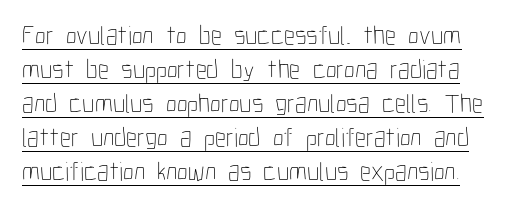
The image shows 27 px text type, upright; set normal line spacing (1.26x), normal letter spacing, underlined.
